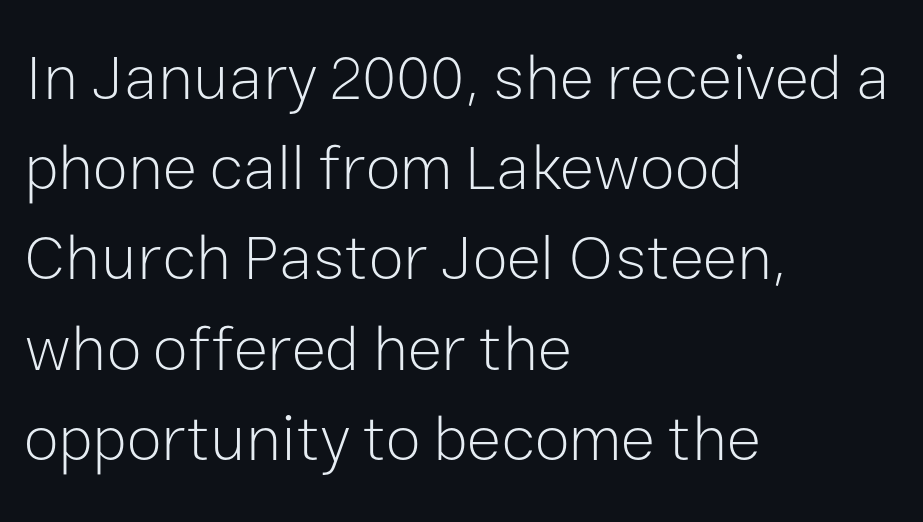
Q: Is the text bold? A: No.
Q: Is the text italic (slanted)? A: No, it is upright.
Q: Is the typeface a serif or a sans-serif typeface? A: Sans-serif.
Q: Is the text underlined? A: No.
Q: How is the paragraph aligned? A: Left-aligned.
Q: Is the spacing between letters normal or unusually wide? A: Normal.
Q: Is the spacing between lines tight, normal or loose? A: Normal.
Q: Width (condensed, normal, or wide)? A: Normal.
Q: Stroke contrast? A: Low.
Q: x-height? A: Medium.
Q: Monospaced? A: No.
